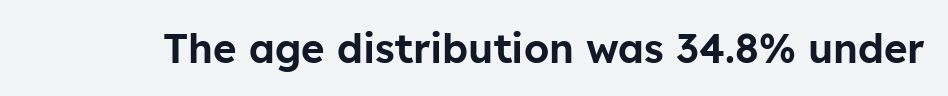
Every stem runs plumb, perpendicular to the baseline. The foot of each line stays bare and open. Here the designer chose a conventional face with non-uniform glyph widths. This rendering leaves character spacing at its baseline value.
